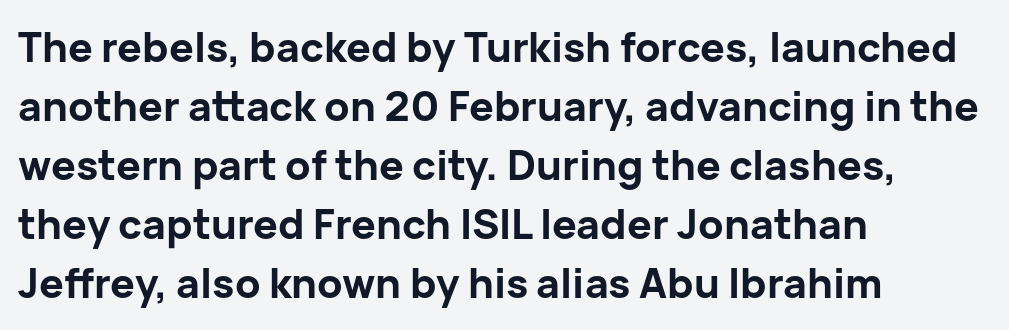
The image shows 41 px bold sans-serif type, upright; set left-aligned, normal line spacing (1.44x), normal letter spacing, not underlined; low stroke contrast and a medium x-height.
